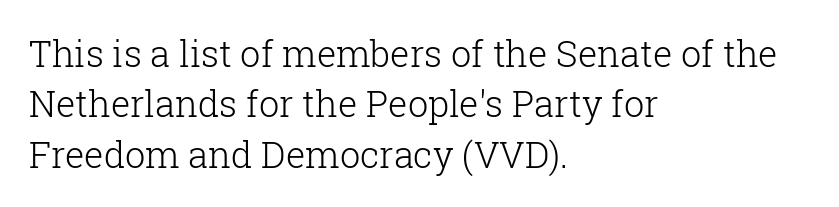
The block of text has a typical density, with ordinary space between rows. Think of a printed novel: that variable character pitch is what you see here. Typographically, this falls in the serif category. The typesetting does not lean heavy: it is not bold. The specimen reads as upright at a glance. The gaps between neighbouring characters are ordinary and unremarkable.
